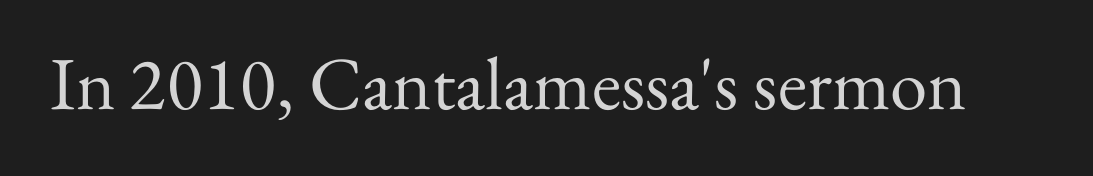
Honestly, the letter spacing is just normal — you wouldn't notice it. Compared with a typical body face, this is equally light or lighter still. This is serif lettering, the kind often seen in printed books. Nope, not italic — everything's standing straight.
